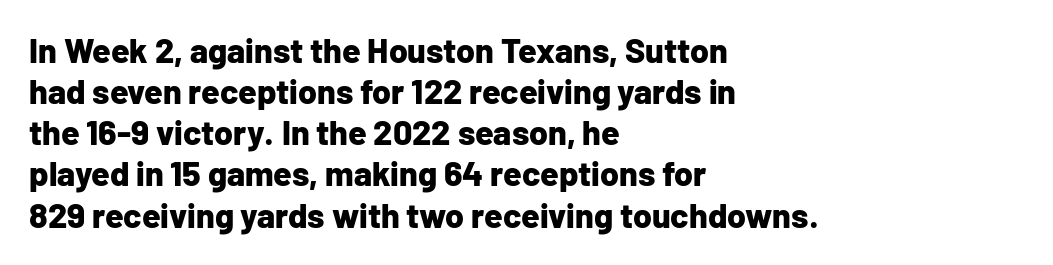
The lines in this sample share a left origin and differ only in where they stop. Stroke thickness is high; the sample reads as a true bold. The space beneath each line is pristine and unruled. A typesetter would call this proportional, since set widths differ per character. The type sits square on the baseline with zero lean.
